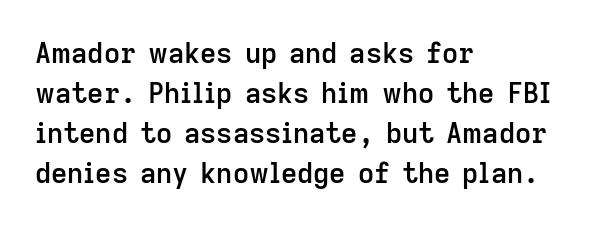
Q: Is the text bold? A: Semi-bold.
Q: Is the text italic (slanted)? A: No, it is upright.
Q: Is the typeface a serif or a sans-serif typeface? A: Sans-serif.
Q: Is the text underlined? A: No.
Q: How is the paragraph aligned? A: Left-aligned.
Q: Is the spacing between letters normal or unusually wide? A: Normal.
Q: Is the spacing between lines tight, normal or loose? A: Normal.
Q: Width (condensed, normal, or wide)? A: Normal.
Q: Stroke contrast? A: Low.
Q: x-height? A: Medium.
Q: Monospaced? A: No.
